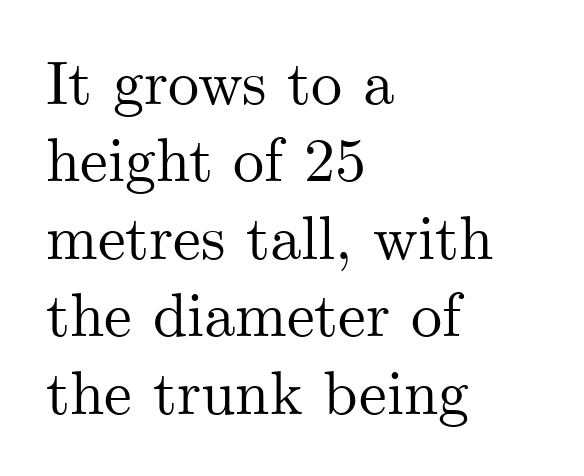
{"serif": "yes", "italic": "no", "width": "normal", "stroke_contrast": "medium", "x_height": "small", "monospaced": "no", "underline": "no", "align": "left", "line_spacing": "normal", "line_spacing_ratio": 1.25, "letter_spacing": "normal", "letter_spacing_em": 0.0, "glyph_px": 62}
